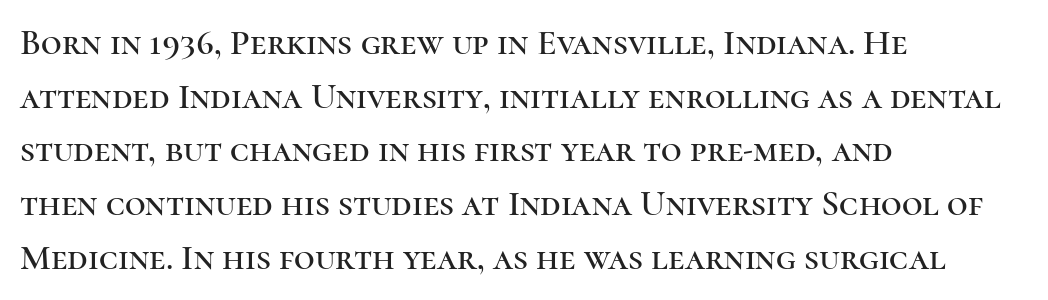
{"serif": "yes", "italic": "no", "width": "normal", "stroke_contrast": "high", "x_height": "medium", "monospaced": "no", "underline": "no", "align": "left", "line_spacing": "normal", "line_spacing_ratio": 1.49, "letter_spacing": "normal", "letter_spacing_em": 0.0, "glyph_px": 36}
